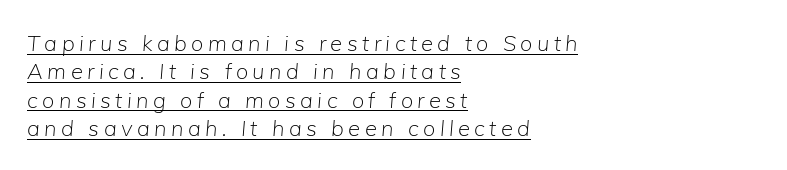
Q: Is the text bold? A: No.
Q: Is the text italic (slanted)? A: Yes, it leans right by about 5 degrees.
Q: Is the text underlined? A: Yes.
Q: How is the paragraph aligned? A: Left-aligned.
Q: Is the spacing between letters normal or unusually wide? A: Unusually wide.
Q: Is the spacing between lines tight, normal or loose? A: Normal.
